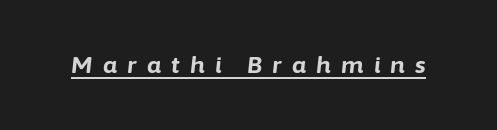
Q: Is the text bold? A: Yes.
Q: Is the text italic (slanted)? A: Yes, it leans right by about 6 degrees.
Q: Is the text underlined? A: Yes.
Q: Is the spacing between letters normal or unusually wide? A: Unusually wide.
